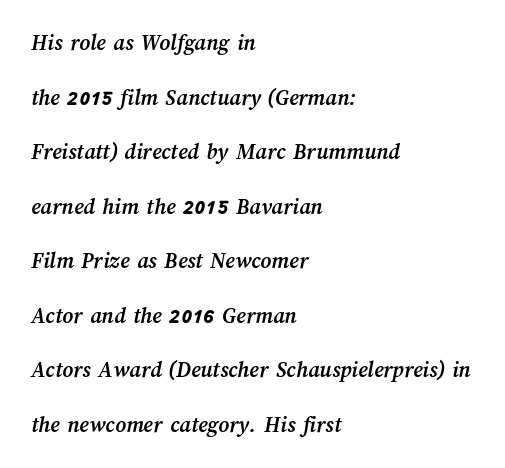
The image shows 23 px bold type; set left-aligned, loose line spacing (2.37x), normal letter spacing, not underlined.
